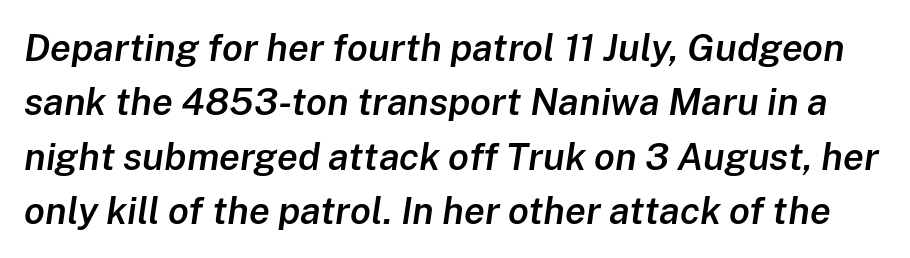
Compared with typical body copy, the letter spacing here is the same. Underlining? Definitely not there. Slightly chunky letters — semibold, I'd say, not full bold. A typesetter would call this leading conventional body-copy spacing. This sample has the flowing, uneven cadence of proportional lettering. The face used here has a pronounced slope to its letters.
